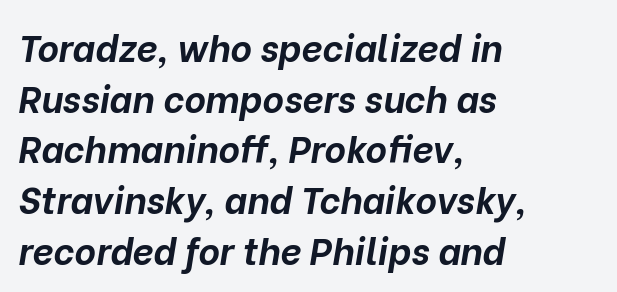
{"italic": "yes", "lean": "right", "slant_degrees": 10, "bold": "yes", "weight": "bold", "width": "normal", "stroke_contrast": "low", "x_height": "medium", "monospaced": "no", "underline": "no", "align": "left", "line_spacing": "normal", "line_spacing_ratio": 1.37, "letter_spacing": "normal", "letter_spacing_em": 0.0, "glyph_px": 37}
